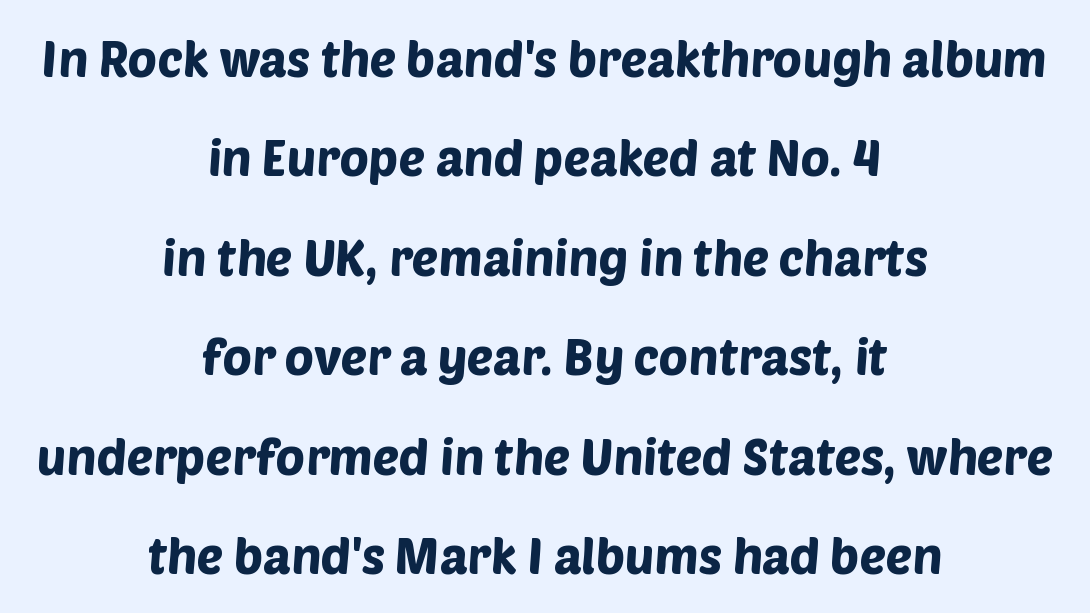
The image shows 49 px sans-serif type; set centered, loose line spacing (2.03x), normal letter spacing, not underlined; low stroke contrast and a large x-height.
